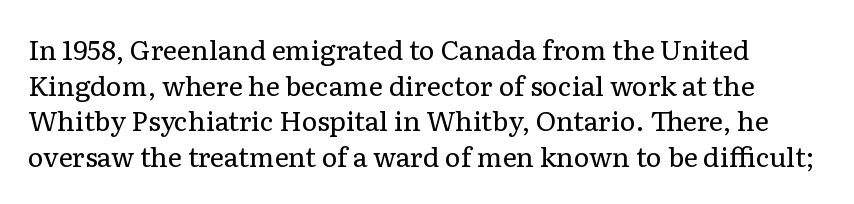
Only glyphs here, with clear space below each row. Does extra space separate the letters? No, they use regular spacing. Style check: upright. This sample keeps an unexceptional amount of space between lines. No extra ink here — the face is not bold.
